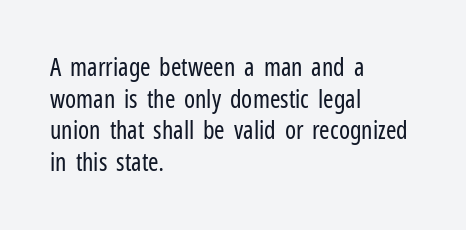
{"italic": "no", "bold": "no", "underline": "no", "align": "left", "line_spacing": "normal", "line_spacing_ratio": 1.27, "letter_spacing": "normal", "letter_spacing_em": 0.0, "glyph_px": 25}
